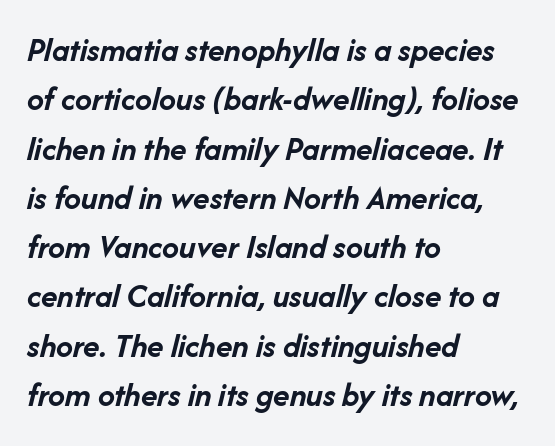
{"italic": "yes", "lean": "right", "slant_degrees": 14, "bold": "yes", "weight": "semibold", "width": "normal", "stroke_contrast": "low", "x_height": "medium", "monospaced": "no", "underline": "no", "align": "left", "line_spacing": "normal", "line_spacing_ratio": 1.45, "letter_spacing": "normal", "letter_spacing_em": 0.0, "glyph_px": 34}
